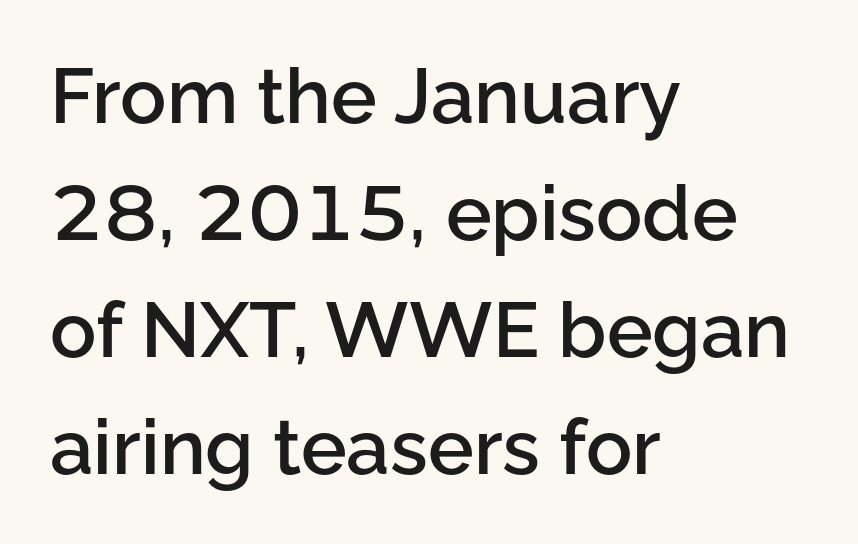
{"serif": "no", "italic": "no", "bold": "semi", "weight": "semibold", "width": "normal", "stroke_contrast": "low", "x_height": "medium", "monospaced": "no", "underline": "no", "align": "left", "line_spacing": "normal", "line_spacing_ratio": 1.52, "letter_spacing": "normal", "letter_spacing_em": 0.0, "glyph_px": 77}
